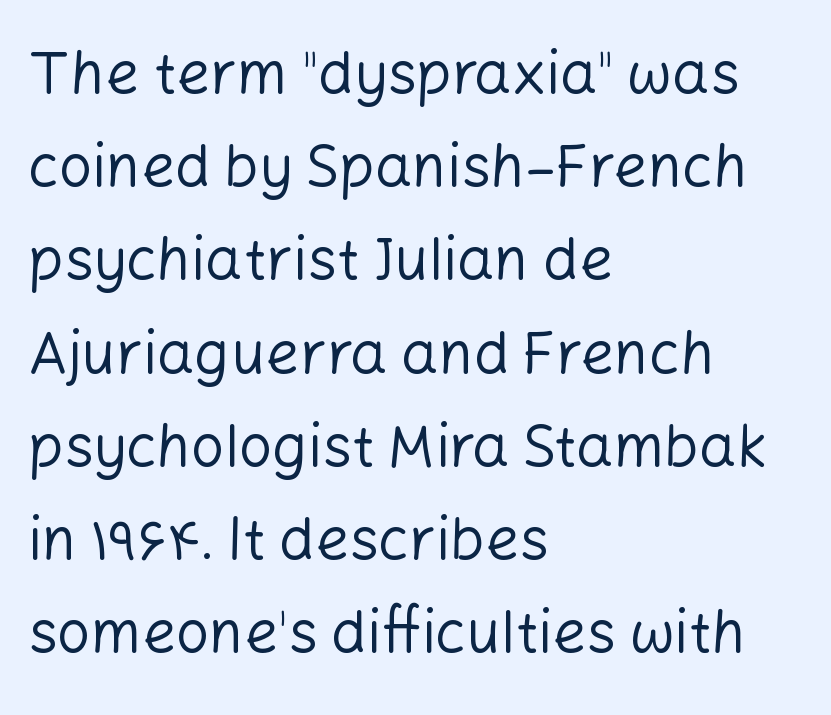
The image shows 59 px regular-weight sans-serif type, upright; set left-aligned, normal line spacing (1.58x), normal letter spacing, not underlined; low stroke contrast and a medium x-height.
